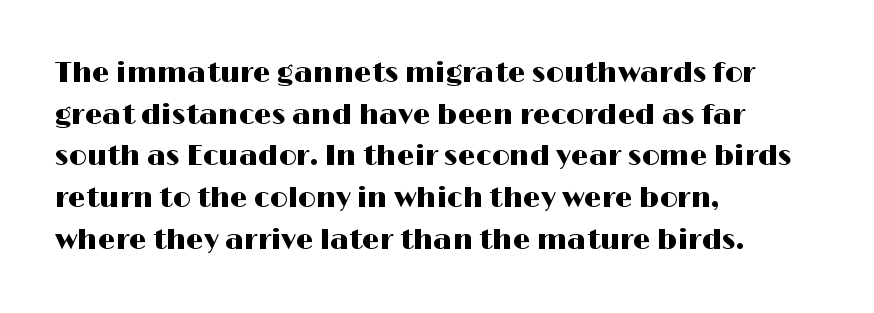
A typesetter would call this proportional, since set widths differ per character. This is roman type, the default non-slanted kind. The paragraph shown leans on its left margin. How would I describe the line gaps? Plain and ordinary. Descender tails drop into unmarked territory.
